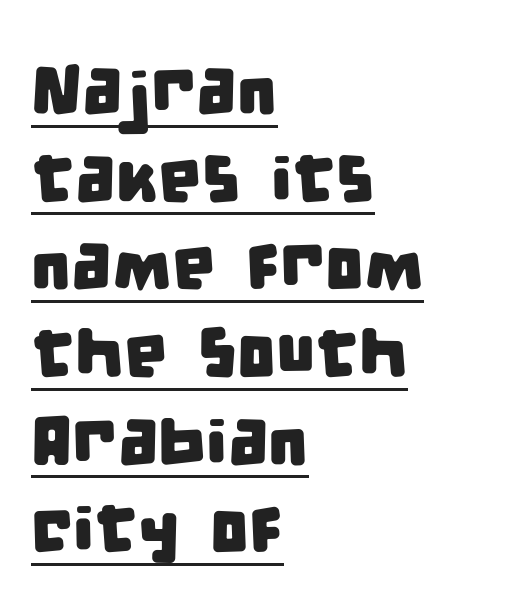
Q: Is the typeface a serif or a sans-serif typeface? A: Sans-serif.
Q: Is the text underlined? A: Yes.
Q: How is the paragraph aligned? A: Left-aligned.
Q: Is the spacing between letters normal or unusually wide? A: Normal.
Q: Is the spacing between lines tight, normal or loose? A: Normal.
Q: Width (condensed, normal, or wide)? A: Condensed.
Q: Stroke contrast? A: Low.
Q: x-height? A: Large.
Q: Monospaced? A: No.
